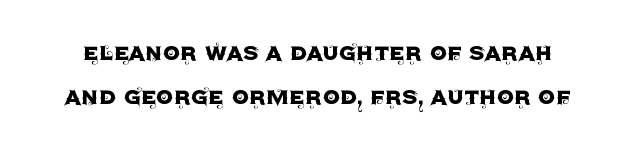
{"italic": "no", "underline": "no", "line_spacing": "normal", "line_spacing_ratio": 1.64, "letter_spacing": "normal", "letter_spacing_em": 0.0, "glyph_px": 27}
